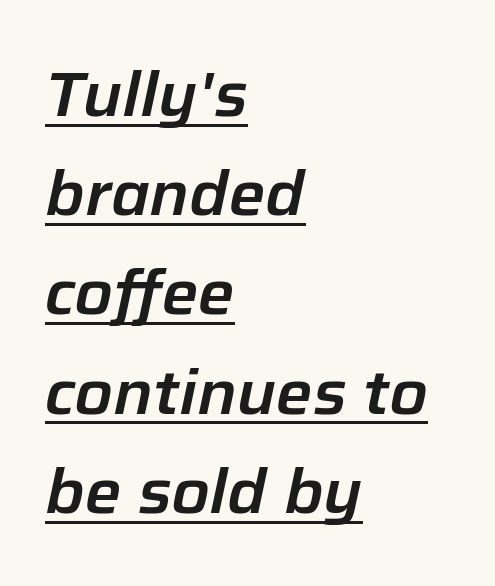
{"italic": "yes", "lean": "right", "slant_degrees": 12, "width": "normal", "stroke_contrast": "low", "x_height": "medium", "monospaced": "no", "underline": "yes", "align": "left", "line_spacing": "normal", "line_spacing_ratio": 1.6, "letter_spacing": "normal", "letter_spacing_em": 0.0, "glyph_px": 62}
